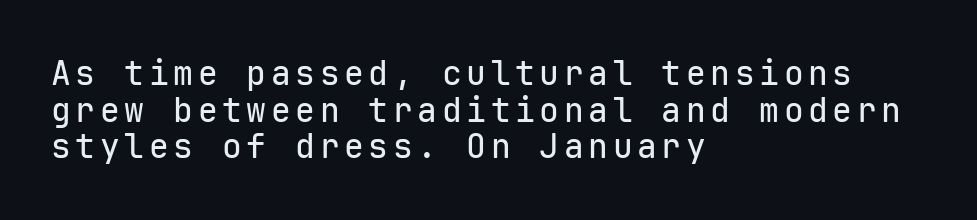
Summary of vertical rhythm: compact, with narrow interline spacing. Has an underline been added? It has not. Horizontally, the lines are justified to the leading edge only. Every character here occupies the same horizontal width, giving the sample a typewriter-like rhythm. Grotesque or geometric, the face here clearly has no serifs. Italic: no, the glyphs are upright roman.
